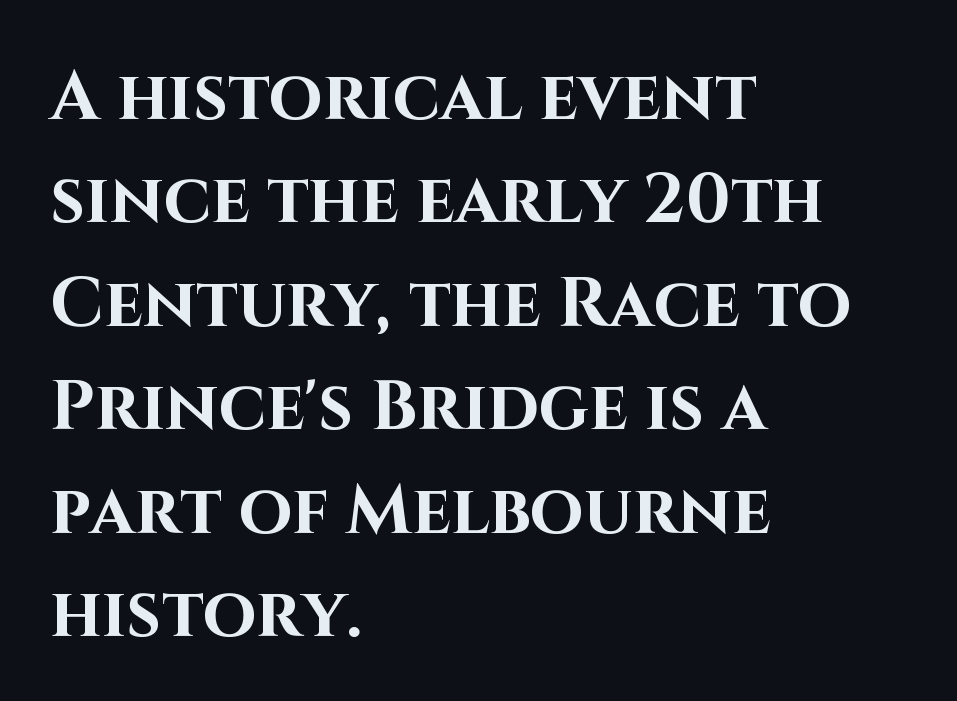
{"serif": "no", "italic": "no", "bold": "yes", "weight": "bold", "width": "normal", "stroke_contrast": "high", "x_height": "large", "monospaced": "no", "underline": "no", "align": "left", "line_spacing": "normal", "line_spacing_ratio": 1.5, "letter_spacing": "normal", "letter_spacing_em": 0.0, "glyph_px": 69}
